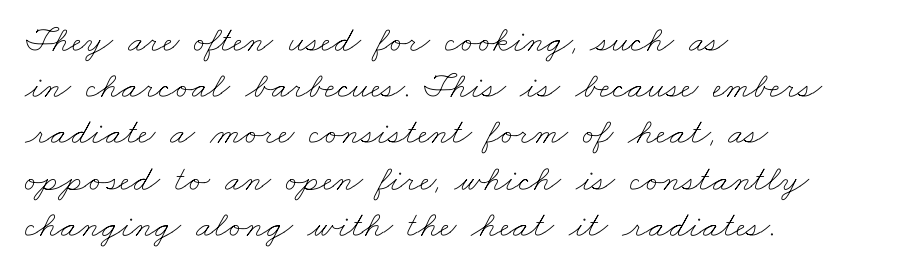
The image shows 37 px thin, wide type; set left-aligned, normal line spacing (1.25x), normal letter spacing, not underlined; low stroke contrast and a small x-height.
